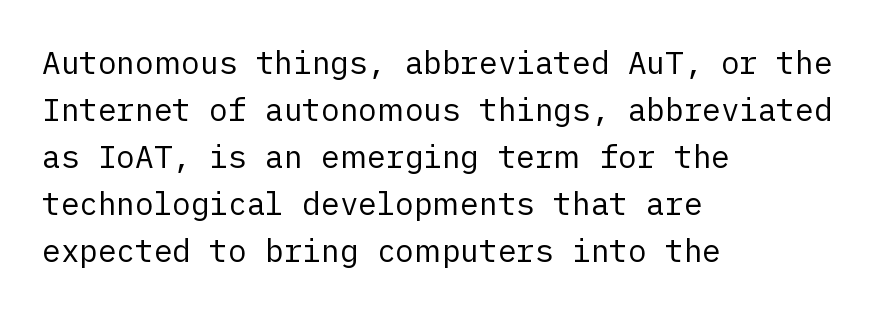
The image shows 31 px regular-weight sans-serif type, upright; set left-aligned, normal line spacing (1.52x), normal letter spacing, not underlined; low stroke contrast and a medium x-height.
